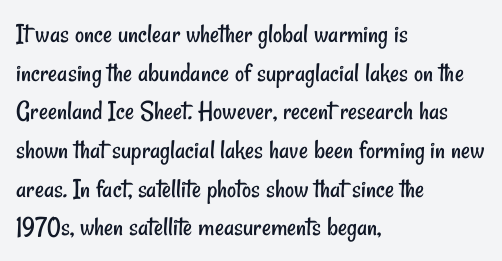
{"serif": "no", "bold": "no", "weight": "regular", "width": "condensed", "stroke_contrast": "low", "x_height": "small", "monospaced": "no", "underline": "no", "align": "left", "line_spacing": "normal", "line_spacing_ratio": 1.38, "letter_spacing": "normal", "letter_spacing_em": 0.0, "glyph_px": 28}
